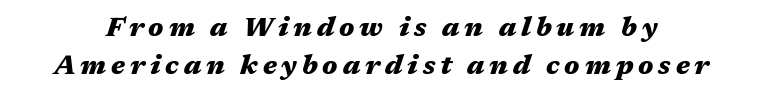
The image shows 27 px bold type, italic (leaning right); set normal line spacing (1.41x), not underlined.
